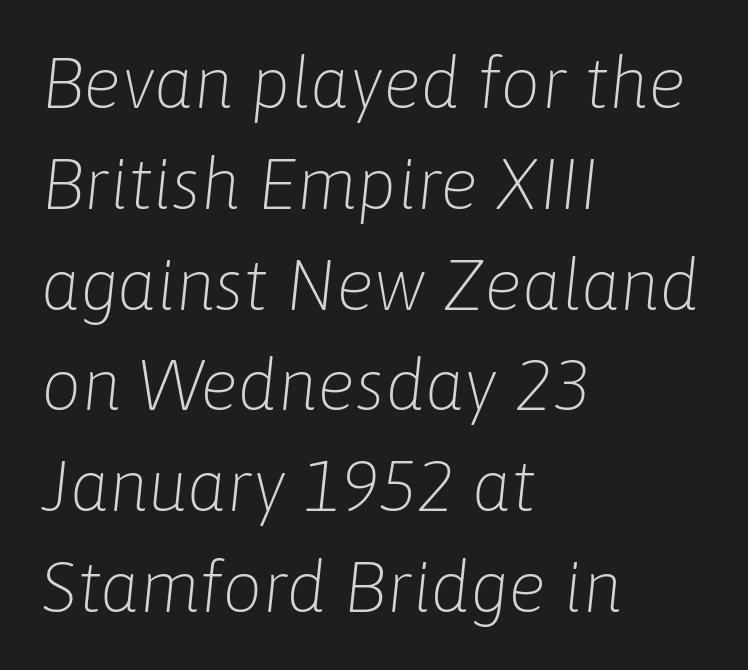
Q: Is the text bold? A: No.
Q: Is the text italic (slanted)? A: Yes, it leans right by about 6 degrees.
Q: Is the text underlined? A: No.
Q: How is the paragraph aligned? A: Left-aligned.
Q: Is the spacing between letters normal or unusually wide? A: Normal.
Q: Is the spacing between lines tight, normal or loose? A: Normal.
Q: Width (condensed, normal, or wide)? A: Normal.
Q: Stroke contrast? A: Low.
Q: x-height? A: Medium.
Q: Monospaced? A: No.
